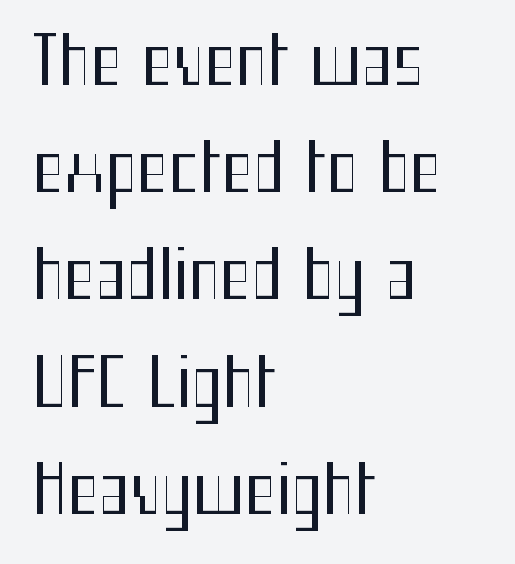
{"serif": "no", "italic": "no", "bold": "no", "weight": "regular", "width": "condensed", "stroke_contrast": "medium", "x_height": "medium", "monospaced": "no", "underline": "no", "align": "left", "line_spacing": "normal", "line_spacing_ratio": 1.6, "letter_spacing": "normal", "letter_spacing_em": 0.0, "glyph_px": 67}
